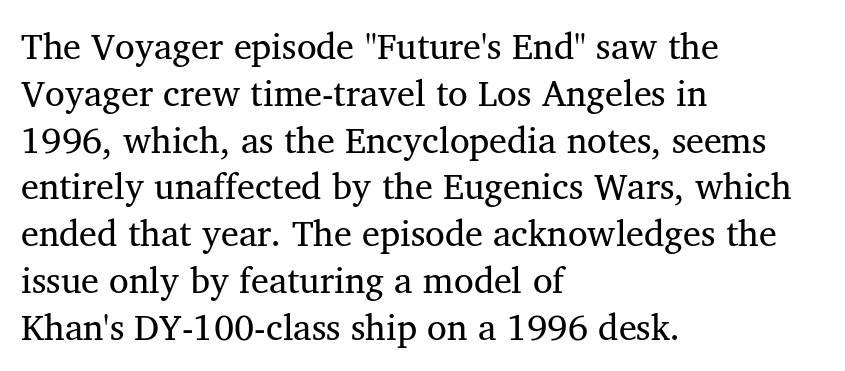
Proportional: the letters do not fall into vertical columns. A typesetter would label this face a serif. The lines in this sample share a left origin and differ only in where they stop. Vertical strokes here are truly vertical. Default kerning and tracking; the words read as compact shapes. Stroke mass is kept to a normal reading level or below.
